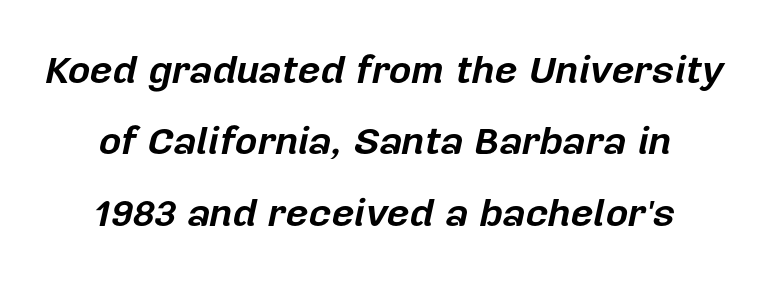
The image shows 39 px bold type, italic (leaning right); set line spacing 1.83x, normal letter spacing, not underlined; low stroke contrast and a medium x-height.
